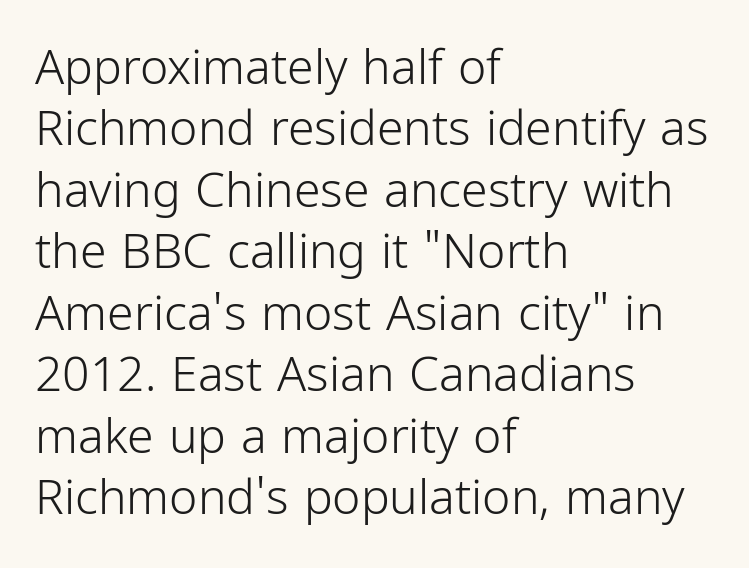
{"serif": "no", "italic": "no", "bold": "no", "weight": "light", "width": "condensed", "stroke_contrast": "low", "x_height": "medium", "monospaced": "no", "underline": "no", "align": "left", "line_spacing": "normal", "line_spacing_ratio": 1.28, "letter_spacing": "normal", "letter_spacing_em": 0.0, "glyph_px": 48}
